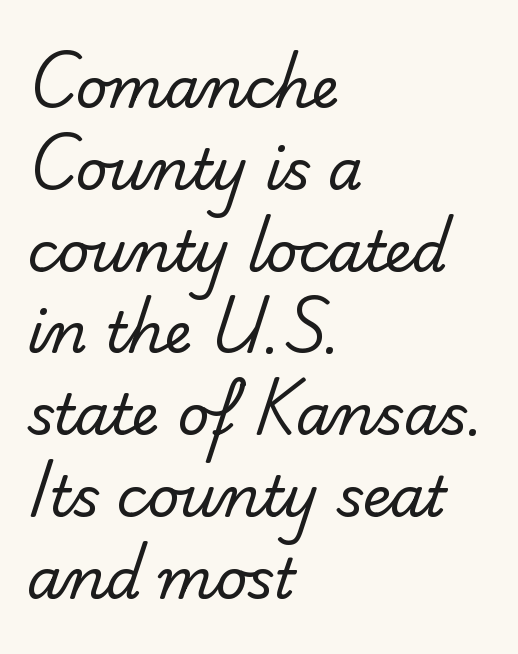
{"serif": "no", "bold": "no", "weight": "regular", "width": "normal", "stroke_contrast": "low", "x_height": "small", "monospaced": "no", "underline": "no", "align": "left", "line_spacing": "normal", "line_spacing_ratio": 1.46, "letter_spacing": "normal", "letter_spacing_em": 0.0, "glyph_px": 56}
